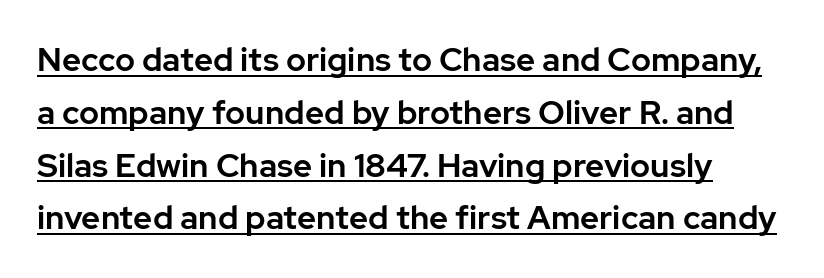
{"serif": "no", "italic": "no", "width": "normal", "stroke_contrast": "low", "x_height": "medium", "monospaced": "no", "underline": "yes", "line_spacing": "normal", "line_spacing_ratio": 1.6, "letter_spacing": "normal", "letter_spacing_em": 0.0, "glyph_px": 33}
